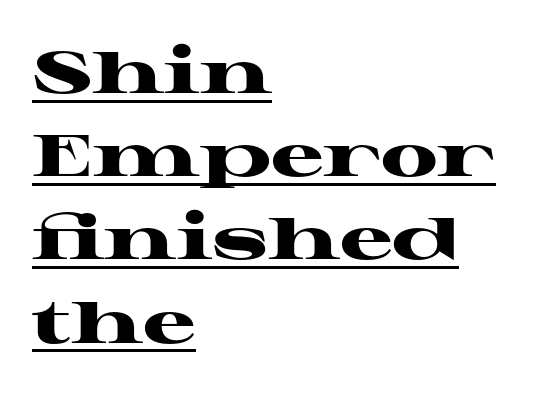
Each letter keeps its own natural width here, so spacing adapts to shape. Short note: letters normally spaced. Plenty of ink on the page — the face is bold. Like a heading marked for emphasis, these lines bear an underscore. In CSS terms this would be text-align: left.
